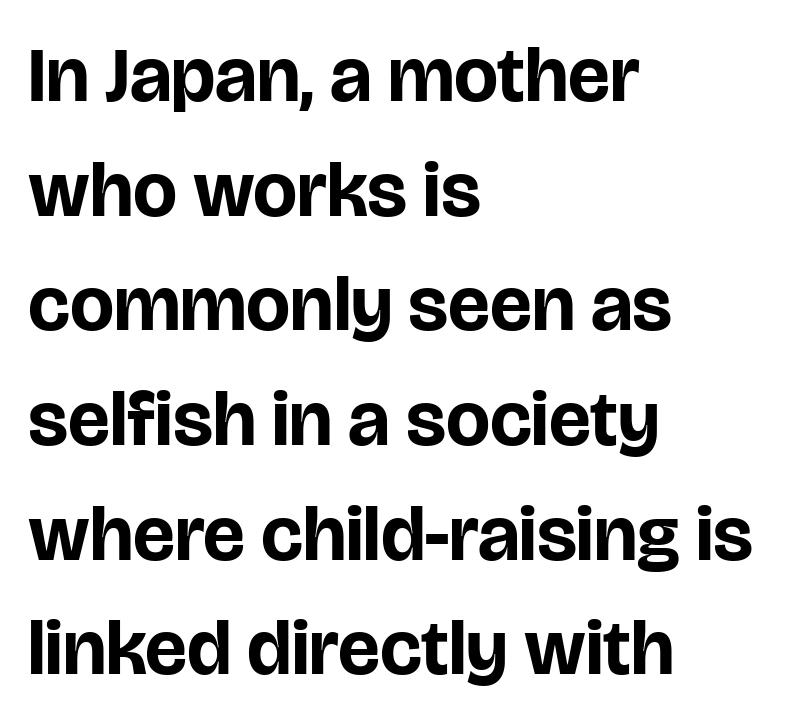
The image shows 78 px bold sans-serif type, upright; set left-aligned, normal line spacing (1.47x), normal letter spacing, not underlined; low stroke contrast and a large x-height.
